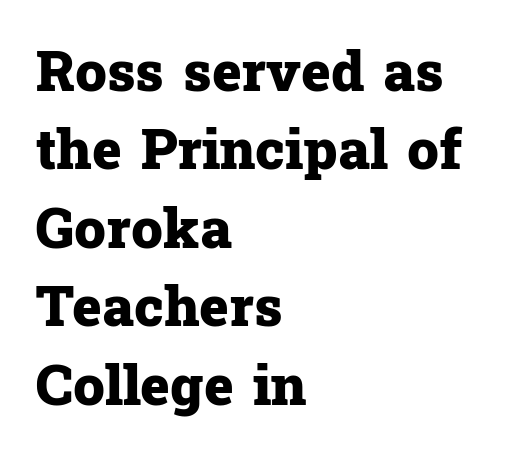
The image shows 56 px heavy serif type, upright; set left-aligned, normal line spacing (1.4x), normal letter spacing, not underlined; low stroke contrast and a medium x-height.
